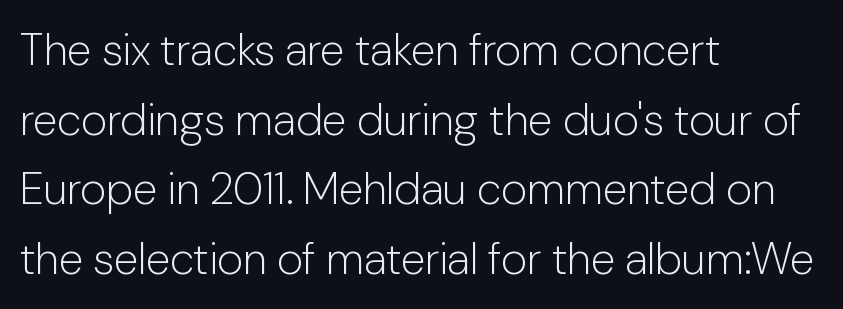
{"serif": "no", "italic": "no", "bold": "no", "weight": "light", "width": "normal", "stroke_contrast": "low", "x_height": "medium", "monospaced": "no", "underline": "no", "align": "left", "line_spacing": "normal", "line_spacing_ratio": 1.55, "letter_spacing": "normal", "letter_spacing_em": 0.0, "glyph_px": 45}
